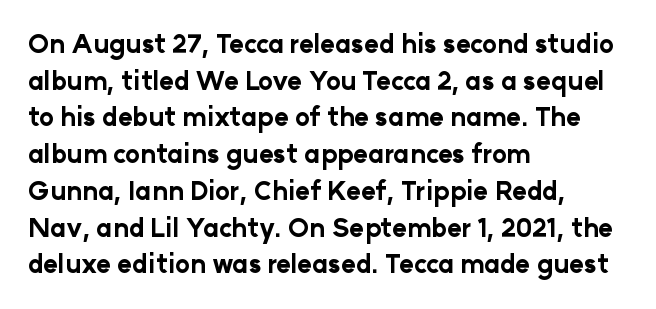
Compared with an ordinary text face, these strokes are far heavier — a full bold. Tall strokes in this sample are plumb rather than angled. Reading down the block, your eye returns to a fixed left position each line. The space directly below the letters is spotless. Leading matches the norm, producing a regular column. The type is set solid horizontally, with unmodified tracking.
